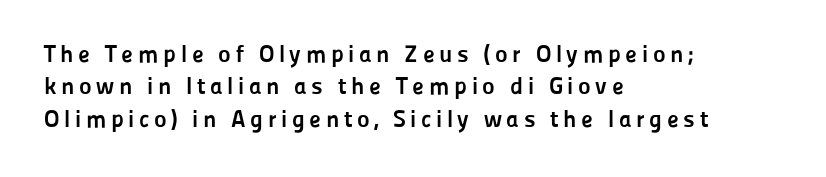
Any mark beneath the type? The region is blank. The characters look thick and weighty, a clear bold. A typesetter would mark this as roman, not italic. If you drew a ruler down the left edge, every line would touch it. Does the leading feel generous? No, just average.
